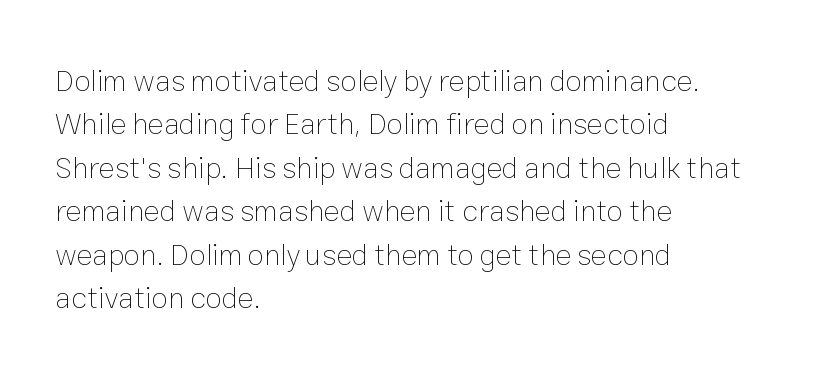
Leading: standard. Stroke thickness stays within the range of a standard reading face or lighter. Tall strokes in this sample are plumb rather than angled. Beneath every word, the page is bare. The type is set solid horizontally, with unmodified tracking.
